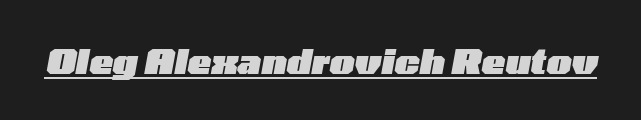
{"italic": "yes", "lean": "right", "slant_degrees": 10, "bold": "yes", "weight": "heavy", "width": "wide", "stroke_contrast": "low", "x_height": "medium", "monospaced": "no", "underline": "yes", "letter_spacing": "normal", "letter_spacing_em": 0.0, "glyph_px": 35}
